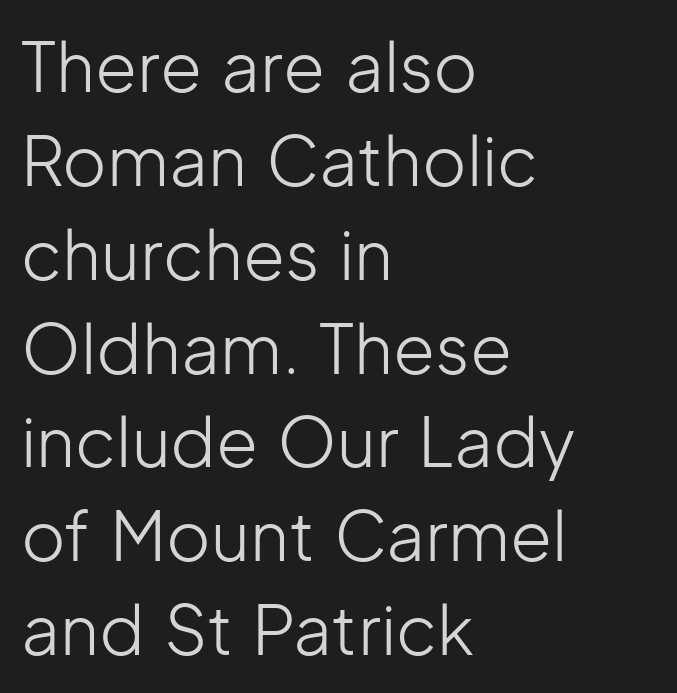
The image shows 68 px light sans-serif type, upright; set left-aligned, normal line spacing (1.38x), normal letter spacing, not underlined; low stroke contrast and a medium x-height.
